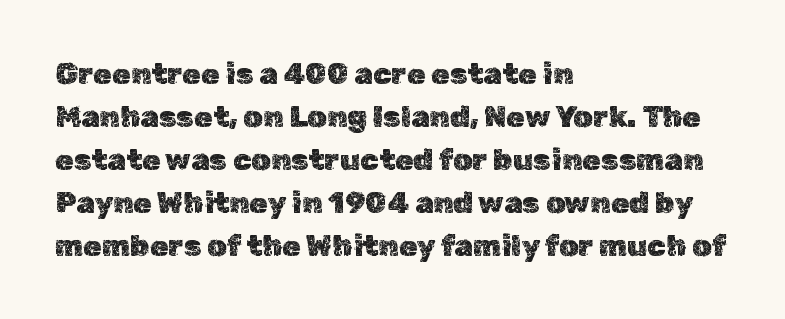
The image shows 30 px text type, upright; set left-aligned, normal line spacing (1.43x), normal letter spacing, not underlined; a medium x-height.
